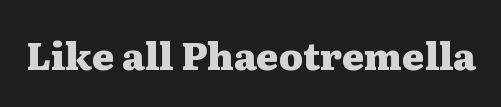
{"serif": "yes", "italic": "no", "bold": "yes", "weight": "heavy", "width": "wide", "stroke_contrast": "medium", "x_height": "medium", "monospaced": "no", "underline": "no", "letter_spacing": "normal", "letter_spacing_em": 0.0, "glyph_px": 38}
